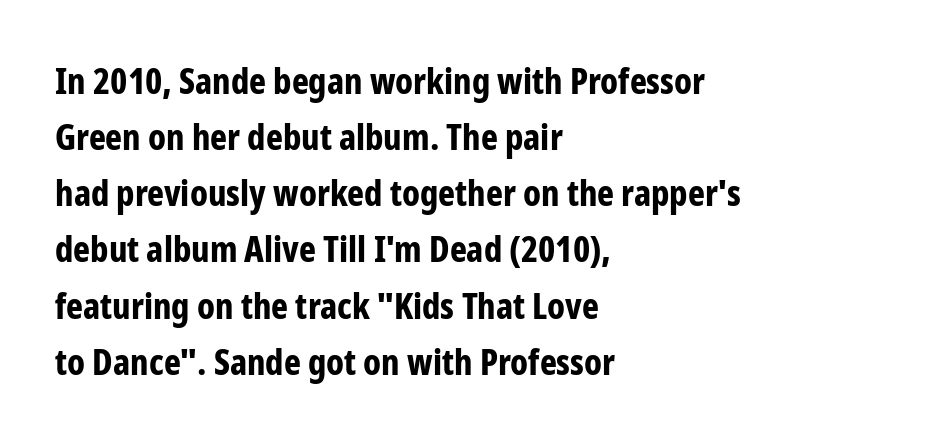
{"serif": "no", "italic": "no", "bold": "yes", "weight": "bold", "width": "condensed", "stroke_contrast": "low", "x_height": "medium", "monospaced": "no", "underline": "no", "align": "left", "line_spacing": "normal", "line_spacing_ratio": 1.56, "letter_spacing": "normal", "letter_spacing_em": 0.0, "glyph_px": 36}
